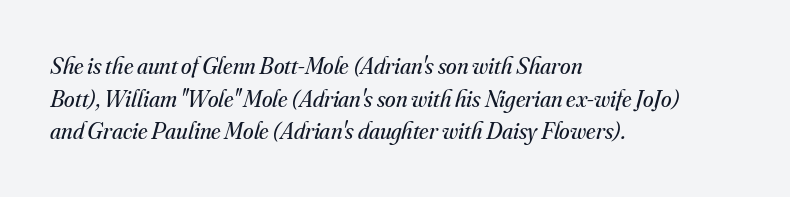
A student would call this left alignment; a typographer would say flush left, rag right. Short note: letters normally spaced. The strokes carry an ordinary text weight at most. Beneath every word, the page is bare. The block of text has a typical density, with ordinary space between rows.
